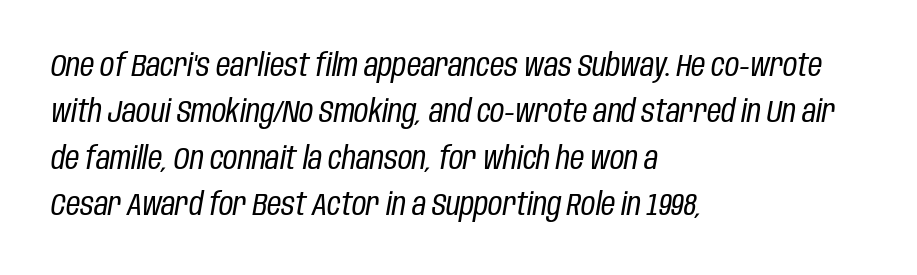
{"italic": "yes", "lean": "right", "slant_degrees": 10, "bold": "no", "weight": "regular", "width": "condensed", "stroke_contrast": "low", "x_height": "large", "monospaced": "no", "underline": "no", "align": "left", "line_spacing": "normal", "line_spacing_ratio": 1.5, "letter_spacing": "normal", "letter_spacing_em": 0.0, "glyph_px": 31}
